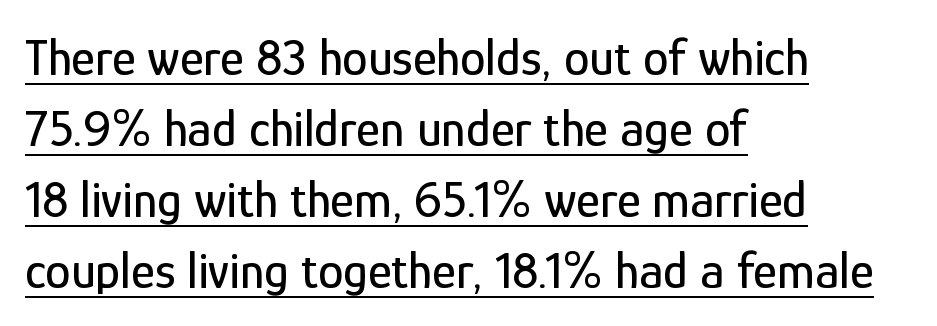
To sum up the face: it is a sans, with no serifs. The face used here is proportionally spaced, like ordinary book or web type. Glyph-to-glyph distance matches everyday printed text. The lettering is marked with a stroke running underneath it. Horizontal alignment here is leftward, the default for most running prose. Tall strokes in this sample are plumb rather than angled.
